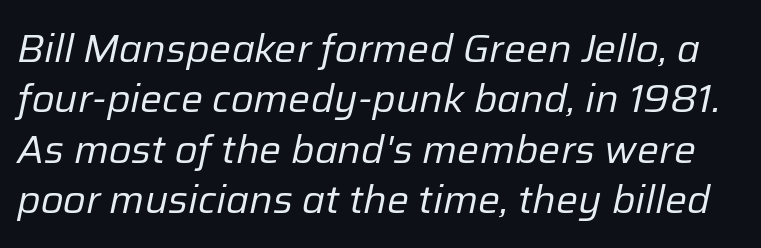
Q: Is the text bold? A: No.
Q: Is the text italic (slanted)? A: Yes, it leans right by about 12 degrees.
Q: Is the text underlined? A: No.
Q: Is the spacing between letters normal or unusually wide? A: Normal.
Q: Is the spacing between lines tight, normal or loose? A: Normal.
Q: Width (condensed, normal, or wide)? A: Normal.
Q: Stroke contrast? A: Low.
Q: x-height? A: Medium.
Q: Monospaced? A: No.
